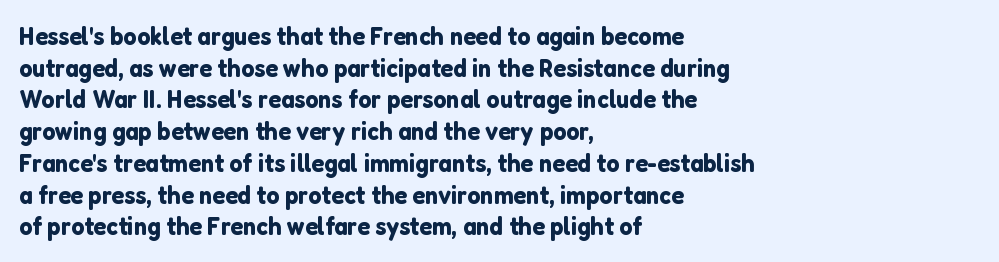
The image shows 26 px text type, upright; set left-aligned, line spacing 1.22x, normal letter spacing, not underlined.
